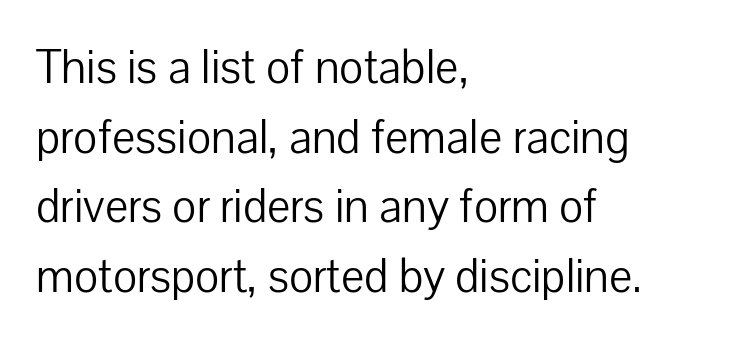
The image shows 49 px light sans-serif type, upright; set left-aligned, normal line spacing (1.42x), normal letter spacing, not underlined; low stroke contrast and a medium x-height.
